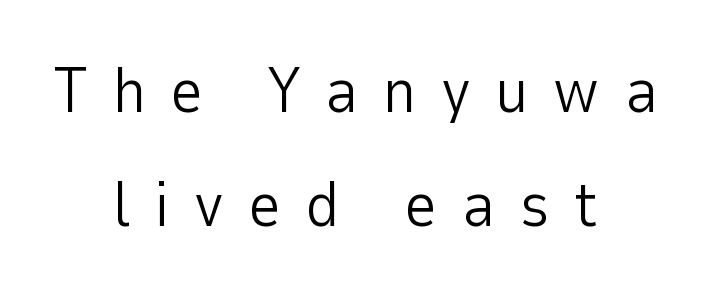
The image shows 64 px light sans-serif type, upright; set centered, line spacing 1.78x, unusually wide letter spacing (+0.38 em), not underlined; low stroke contrast and a medium x-height.
